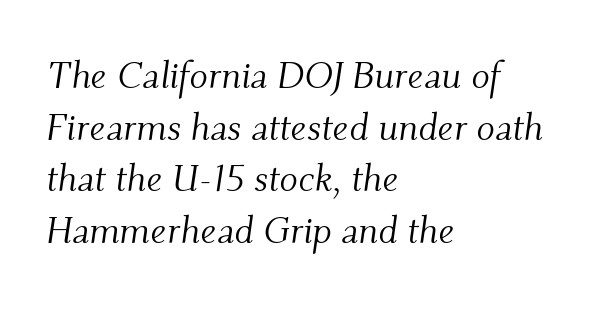
Q: Is the text bold? A: No.
Q: Is the text italic (slanted)? A: Yes, it leans right by about 9 degrees.
Q: Is the typeface a serif or a sans-serif typeface? A: Serif.
Q: Is the text underlined? A: No.
Q: How is the paragraph aligned? A: Left-aligned.
Q: Is the spacing between letters normal or unusually wide? A: Normal.
Q: Is the spacing between lines tight, normal or loose? A: Normal.
Q: Width (condensed, normal, or wide)? A: Normal.
Q: Stroke contrast? A: Medium.
Q: x-height? A: Small.
Q: Monospaced? A: No.
